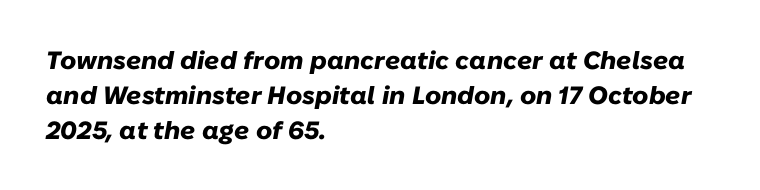
Q: Is the text bold? A: Yes.
Q: Is the text italic (slanted)? A: Yes, it leans right by about 10 degrees.
Q: Is the text underlined? A: No.
Q: How is the paragraph aligned? A: Left-aligned.
Q: Is the spacing between letters normal or unusually wide? A: Normal.
Q: Is the spacing between lines tight, normal or loose? A: Normal.
